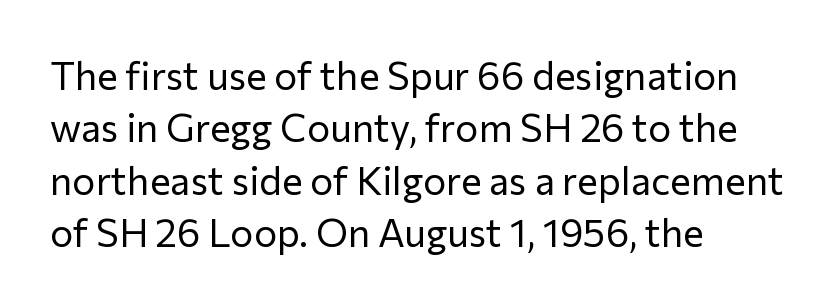
Q: Is the text bold? A: No.
Q: Is the text italic (slanted)? A: No, it is upright.
Q: Is the typeface a serif or a sans-serif typeface? A: Sans-serif.
Q: Is the text underlined? A: No.
Q: How is the paragraph aligned? A: Left-aligned.
Q: Is the spacing between letters normal or unusually wide? A: Normal.
Q: Is the spacing between lines tight, normal or loose? A: Normal.
Q: Width (condensed, normal, or wide)? A: Normal.
Q: Stroke contrast? A: Low.
Q: x-height? A: Medium.
Q: Monospaced? A: No.
